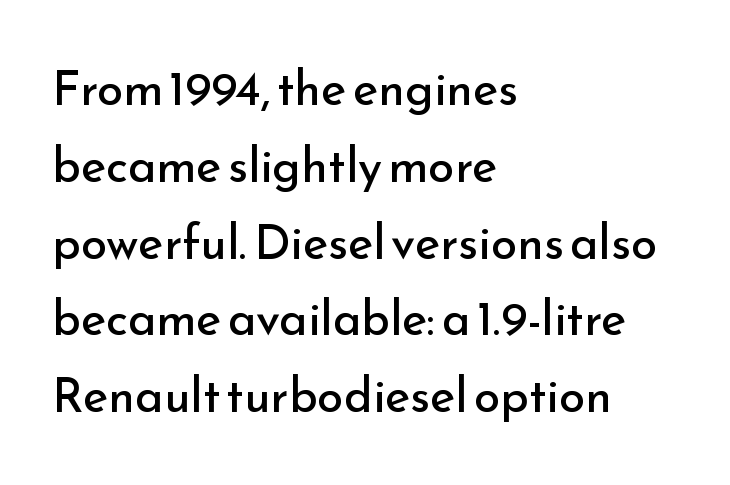
{"serif": "no", "italic": "no", "bold": "no", "weight": "regular", "width": "normal", "stroke_contrast": "low", "x_height": "small", "monospaced": "no", "underline": "no", "align": "left", "line_spacing": "normal", "line_spacing_ratio": 1.6, "letter_spacing": "normal", "letter_spacing_em": 0.0, "glyph_px": 48}
